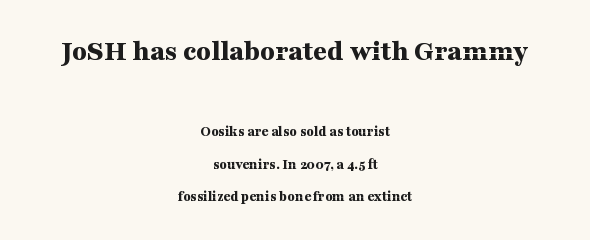
The image shows 30 px bold, wide serif type, upright; set centered, loose line spacing (2.17x), normal letter spacing, not underlined; the first (top) block is 2.0x larger; medium stroke contrast and a medium x-height.
